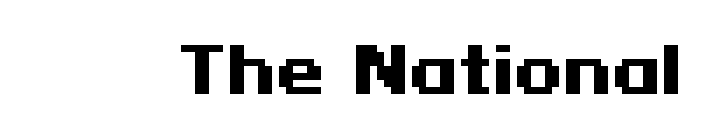
Q: Is the text bold? A: Yes.
Q: Is the text italic (slanted)? A: No, it is upright.
Q: Is the typeface a serif or a sans-serif typeface? A: Sans-serif.
Q: Is the text underlined? A: No.
Q: Is the spacing between letters normal or unusually wide? A: Normal.
Q: Width (condensed, normal, or wide)? A: Wide.
Q: Stroke contrast? A: Medium.
Q: x-height? A: Medium.
